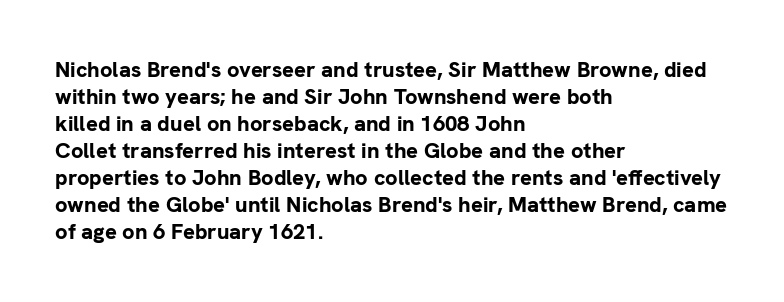
The setting favours the left margin, as ordinary paragraphs usually do. The strip under each line holds only bare page. Every letter is thick-stroked: bold, no question. In terms of posture, this sample is upright. Is the letter spacing exaggerated? No — it looks like the ordinary default.
